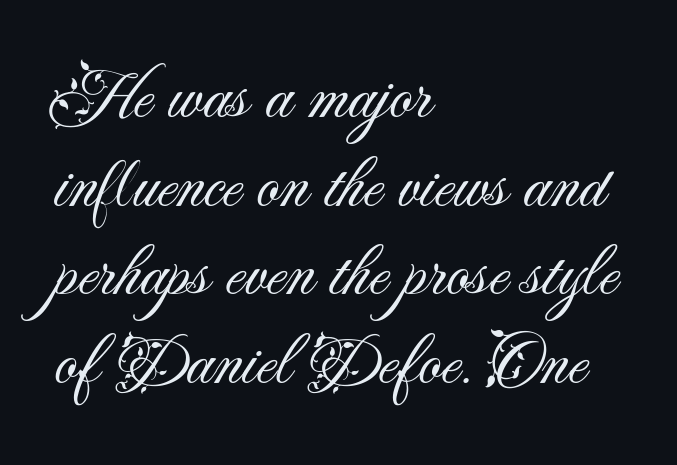
Q: Is the text bold? A: No.
Q: Is the text italic (slanted)? A: Yes.
Q: Is the typeface a serif or a sans-serif typeface? A: Sans-serif.
Q: Is the text underlined? A: No.
Q: How is the paragraph aligned? A: Left-aligned.
Q: Is the spacing between letters normal or unusually wide? A: Normal.
Q: Is the spacing between lines tight, normal or loose? A: Normal.
Q: Width (condensed, normal, or wide)? A: Normal.
Q: Stroke contrast? A: Medium.
Q: x-height? A: Small.
Q: Monospaced? A: No.
